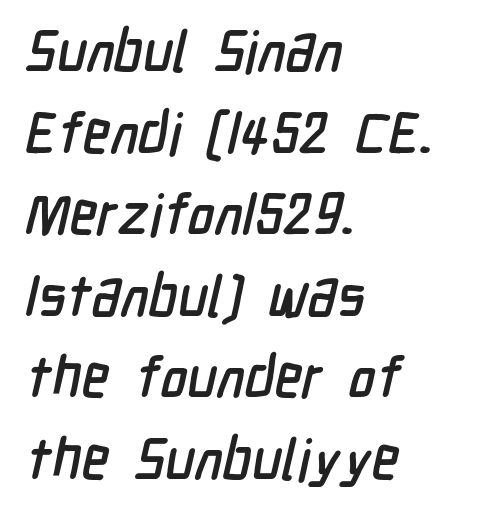
Q: Is the typeface a serif or a sans-serif typeface? A: Sans-serif.
Q: Is the text underlined? A: No.
Q: How is the paragraph aligned? A: Left-aligned.
Q: Is the spacing between letters normal or unusually wide? A: Normal.
Q: Is the spacing between lines tight, normal or loose? A: Normal.
Q: Width (condensed, normal, or wide)? A: Condensed.
Q: Stroke contrast? A: Low.
Q: x-height? A: Medium.
Q: Monospaced? A: No.
